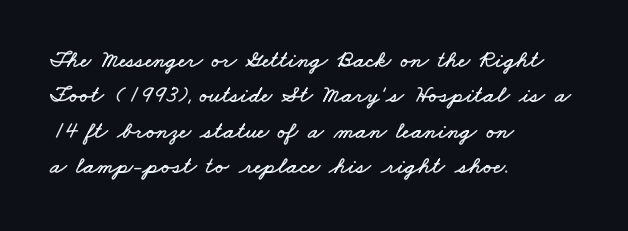
The image shows 24 px text type; set left-aligned, normal line spacing (1.47x), normal letter spacing, not underlined.
